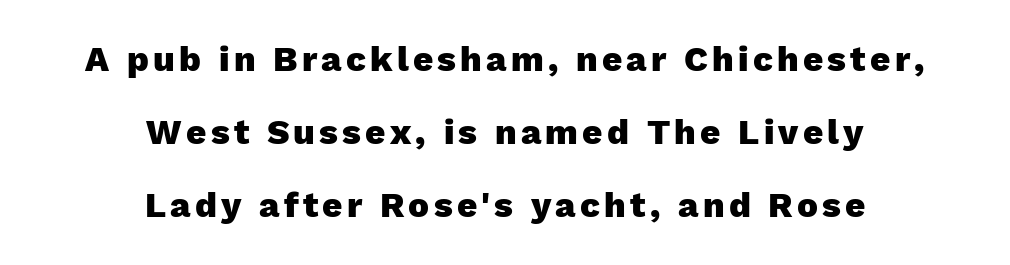
Q: Is the text bold? A: Yes.
Q: Is the text italic (slanted)? A: No, it is upright.
Q: Is the typeface a serif or a sans-serif typeface? A: Sans-serif.
Q: Is the text underlined? A: No.
Q: How is the paragraph aligned? A: Centered.
Q: Is the spacing between lines tight, normal or loose? A: Loose.
Q: Width (condensed, normal, or wide)? A: Normal.
Q: Stroke contrast? A: Low.
Q: x-height? A: Medium.
Q: Monospaced? A: No.
